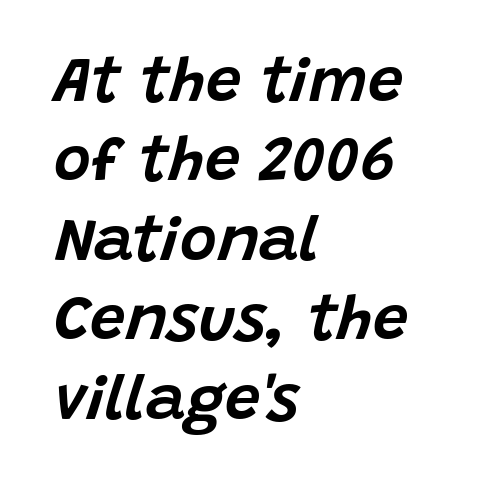
The letters sit at their default tracking, neither squeezed nor spread. This rendering uses left alignment, leaving the right contour irregular. Compared with typical paragraphs, the rows here are spaced about the same. The string is rendered with underlining switched off. Is this a fixed-width face? No — the glyphs have proportional, varying widths.
